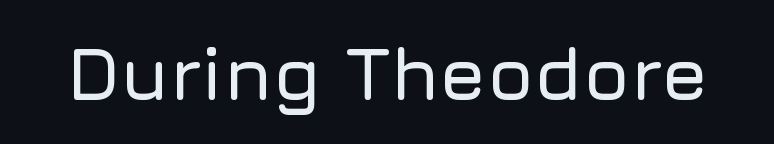
{"serif": "no", "italic": "no", "width": "normal", "stroke_contrast": "low", "x_height": "medium", "monospaced": "no", "underline": "no", "letter_spacing": "normal", "letter_spacing_em": 0.0, "glyph_px": 75}
